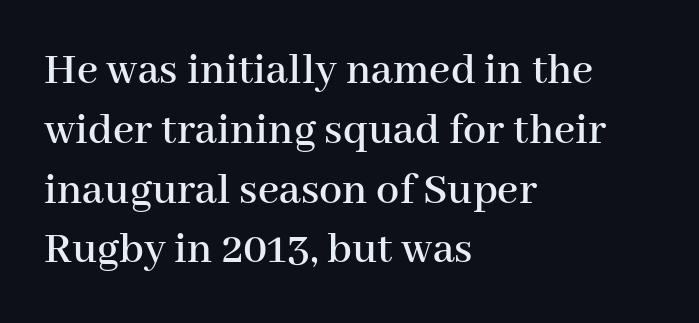
Is there any slant? The stems are plumb. The passage shown has conventional tracking throughout. Is there much room between lines? A standard amount, neither cramped nor airy. Regarding serifs, this sample has them. The text block is weighted toward the left margin, trailing off unevenly rightward.
